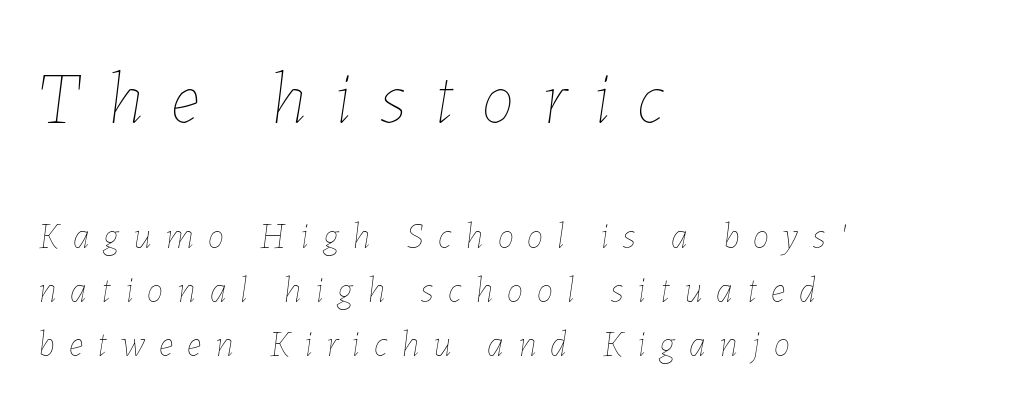
{"italic": "yes", "lean": "right", "slant_degrees": 7, "bold": "no", "weight": "thin", "width": "normal", "stroke_contrast": "low", "x_height": "medium", "monospaced": "no", "underline": "no", "align": "left", "line_spacing": "normal", "line_spacing_ratio": 1.46, "letter_spacing": "wide", "letter_spacing_em": 0.38, "larger_block": "first", "size_ratio": 2.0, "glyph_px": 74}
